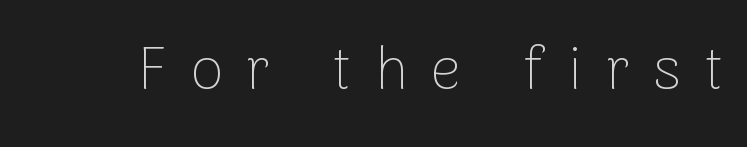
{"serif": "no", "italic": "no", "bold": "no", "weight": "thin", "width": "normal", "stroke_contrast": "low", "x_height": "medium", "monospaced": "no", "underline": "no", "letter_spacing": "wide", "letter_spacing_em": 0.38, "glyph_px": 60}
